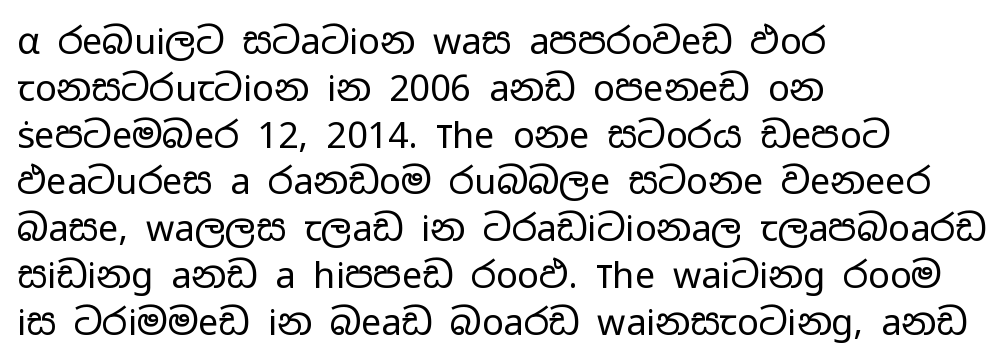
{"serif": "no", "italic": "no", "bold": "no", "weight": "regular", "width": "wide", "stroke_contrast": "low", "x_height": "medium", "monospaced": "no", "underline": "no", "align": "left", "line_spacing": "normal", "line_spacing_ratio": 1.3, "letter_spacing": "normal", "letter_spacing_em": 0.0, "glyph_px": 36}
